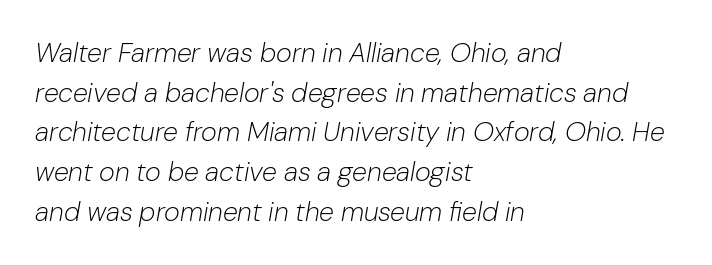
Q: Is the text bold? A: No.
Q: Is the text italic (slanted)? A: Yes, it leans right by about 10 degrees.
Q: Is the text underlined? A: No.
Q: How is the paragraph aligned? A: Left-aligned.
Q: Is the spacing between letters normal or unusually wide? A: Normal.
Q: Is the spacing between lines tight, normal or loose? A: Normal.
